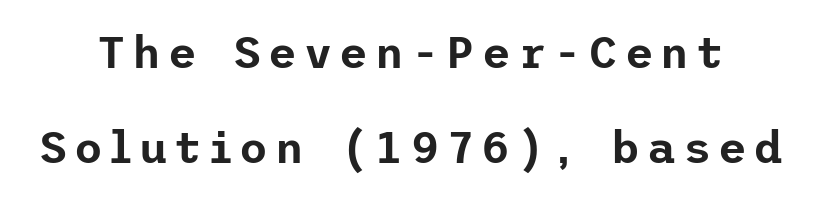
Honestly, there is no underline to notice here at all. Note: no serifs on the glyphs. Interline gaps are noticeably wide in this sample. In terms of posture, this sample is upright.
